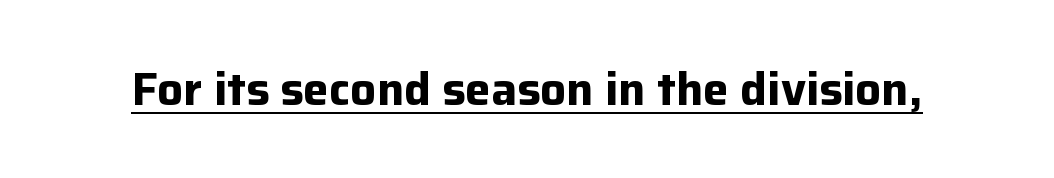
{"serif": "no", "italic": "no", "bold": "yes", "weight": "bold", "width": "normal", "stroke_contrast": "low", "x_height": "medium", "monospaced": "no", "underline": "yes", "letter_spacing": "normal", "letter_spacing_em": 0.0, "glyph_px": 46}
